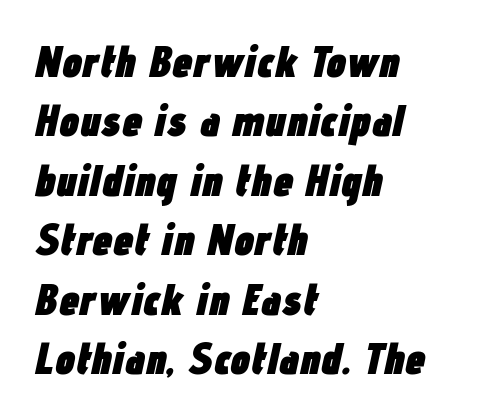
Summary of weight: heavy, a full bold. Tracking value appears to be zero — textbook default spacing. Proportional: the letters do not fall into vertical columns. The rag falls on the right side of this text block. Each row of text sits above clean, open space.
